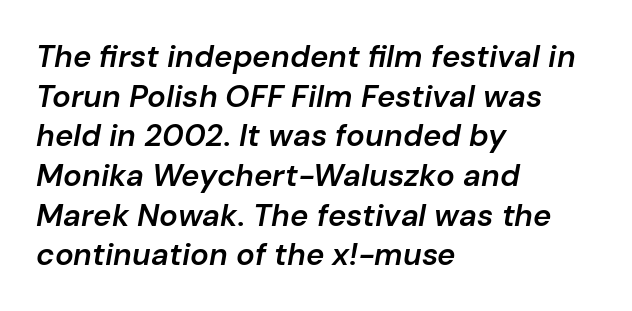
The image shows 31 px semibold type, italic (leaning right); set left-aligned, normal line spacing (1.28x), normal letter spacing, not underlined; low stroke contrast and a medium x-height.
